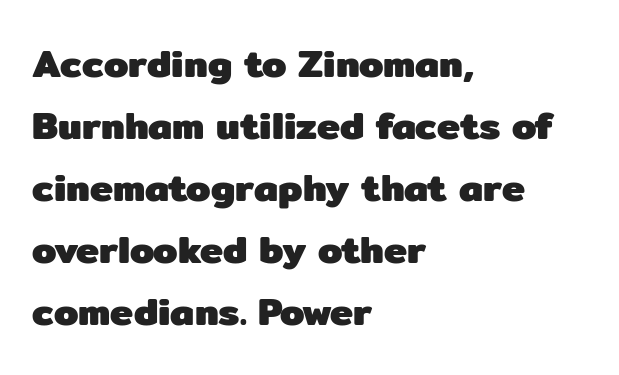
Q: Is the text bold? A: Yes.
Q: Is the text italic (slanted)? A: No, it is upright.
Q: Is the typeface a serif or a sans-serif typeface? A: Sans-serif.
Q: Is the text underlined? A: No.
Q: How is the paragraph aligned? A: Left-aligned.
Q: Is the spacing between letters normal or unusually wide? A: Normal.
Q: Is the spacing between lines tight, normal or loose? A: Normal.
Q: Width (condensed, normal, or wide)? A: Normal.
Q: Stroke contrast? A: Low.
Q: x-height? A: Medium.
Q: Monospaced? A: No.
